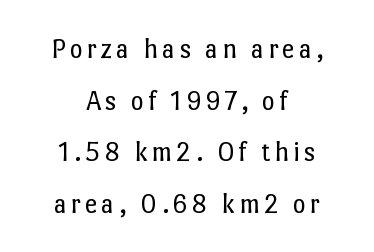
The image shows 28 px regular-weight type, upright; set centered, line spacing 1.84x, not underlined; low stroke contrast and a medium x-height.
